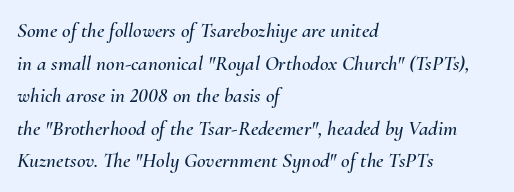
The image shows 21 px text type, italic (leaning right); set left-aligned, normal line spacing (1.55x), normal letter spacing, not underlined.
